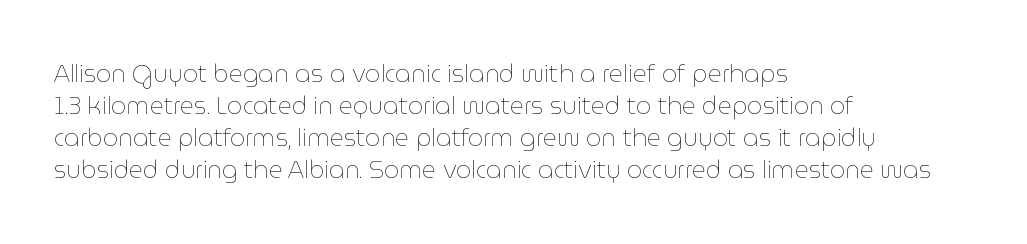
The strip under each line holds only bare page. You could call the tracking neutral — neither tight nor loose. Where is the straight margin? On the left. Upright lettering throughout. The weight tops out at a normal text grade.
